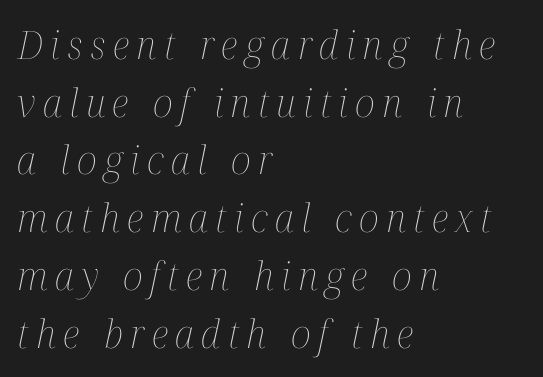
The image shows 39 px thin, condensed type, italic (leaning right); set left-aligned, normal line spacing (1.48x), not underlined; medium stroke contrast and a medium x-height.
